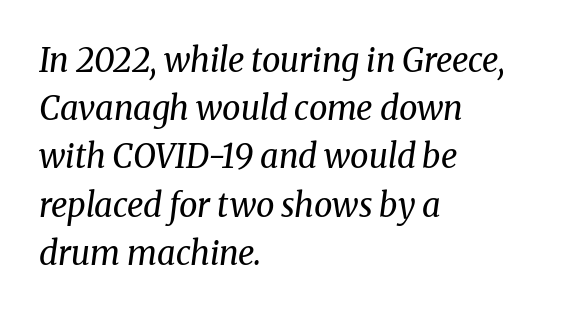
Observe the serifs anchoring each vertical stroke in this sample. Descender tails drop into unmarked territory. No extra ink here — the face is not bold. Line beginnings align vertically; line endings do not.
